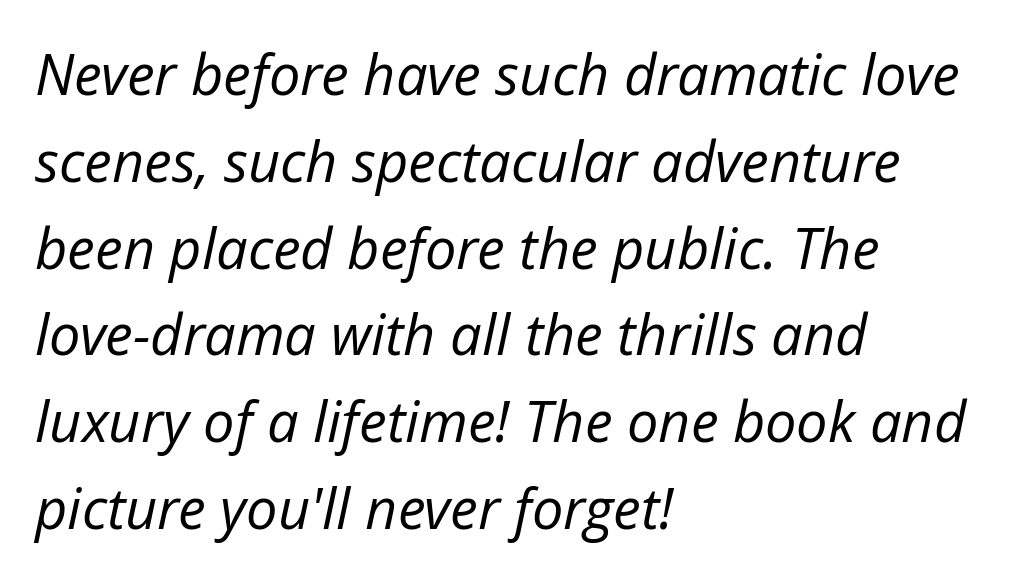
{"italic": "yes", "lean": "right", "slant_degrees": 12, "bold": "no", "weight": "regular", "width": "normal", "stroke_contrast": "low", "x_height": "medium", "monospaced": "no", "underline": "no", "align": "left", "line_spacing": "normal", "line_spacing_ratio": 1.55, "letter_spacing": "normal", "letter_spacing_em": 0.0, "glyph_px": 56}
